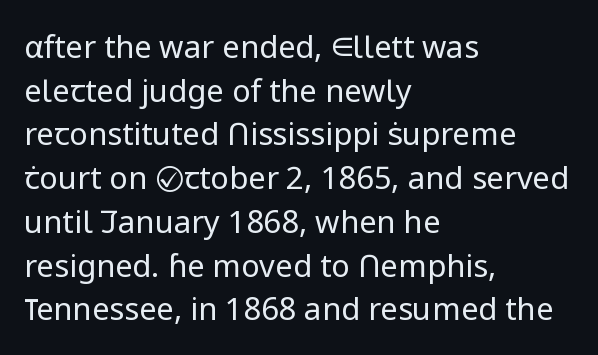
You can tell from the bare stems that sans-serif type was used. Think standard paragraph weight, or any step lighter than that. Spacing between characters is what you'd get straight out of the box. Check the space under the baseline: it is left empty.
